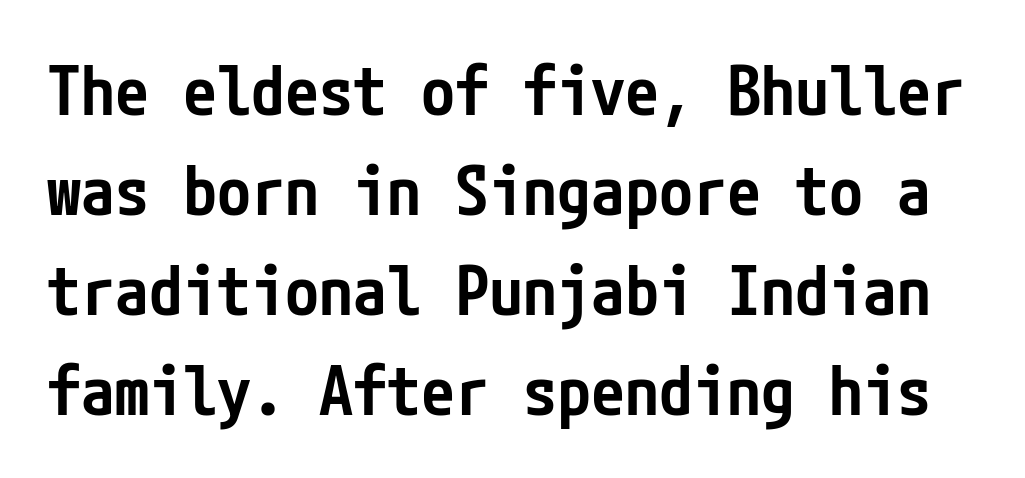
Q: Is the text bold? A: Semi-bold.
Q: Is the text italic (slanted)? A: No, it is upright.
Q: Is the typeface a serif or a sans-serif typeface? A: Sans-serif.
Q: Is the text underlined? A: No.
Q: Is the spacing between letters normal or unusually wide? A: Normal.
Q: Is the spacing between lines tight, normal or loose? A: Normal.
Q: Width (condensed, normal, or wide)? A: Condensed.
Q: Stroke contrast? A: Low.
Q: x-height? A: Medium.
